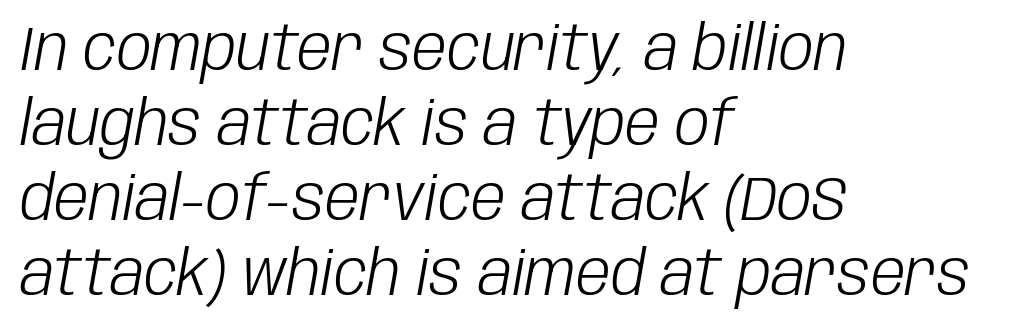
The image shows 62 px light, condensed type, italic (leaning right); set left-aligned, line spacing 1.21x, normal letter spacing, not underlined; low stroke contrast and a large x-height.
